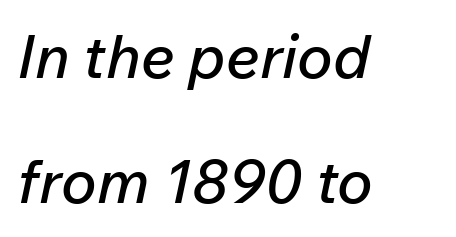
Q: Is the text italic (slanted)? A: Yes, it leans right by about 12 degrees.
Q: Is the text underlined? A: No.
Q: How is the paragraph aligned? A: Left-aligned.
Q: Is the spacing between letters normal or unusually wide? A: Normal.
Q: Is the spacing between lines tight, normal or loose? A: Loose.
Q: Width (condensed, normal, or wide)? A: Normal.
Q: Stroke contrast? A: Low.
Q: x-height? A: Medium.
Q: Monospaced? A: No.
